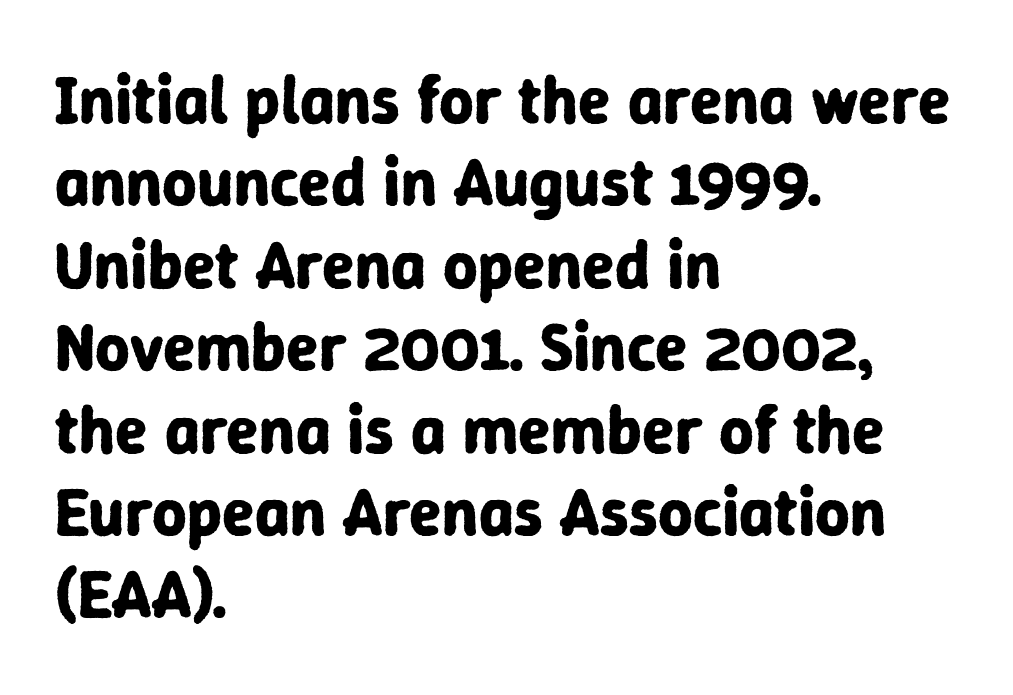
Q: Is the text bold? A: Yes.
Q: Is the text italic (slanted)? A: No, it is upright.
Q: Is the typeface a serif or a sans-serif typeface? A: Sans-serif.
Q: Is the text underlined? A: No.
Q: How is the paragraph aligned? A: Left-aligned.
Q: Is the spacing between letters normal or unusually wide? A: Normal.
Q: Width (condensed, normal, or wide)? A: Normal.
Q: Stroke contrast? A: Low.
Q: x-height? A: Medium.
Q: Monospaced? A: No.
